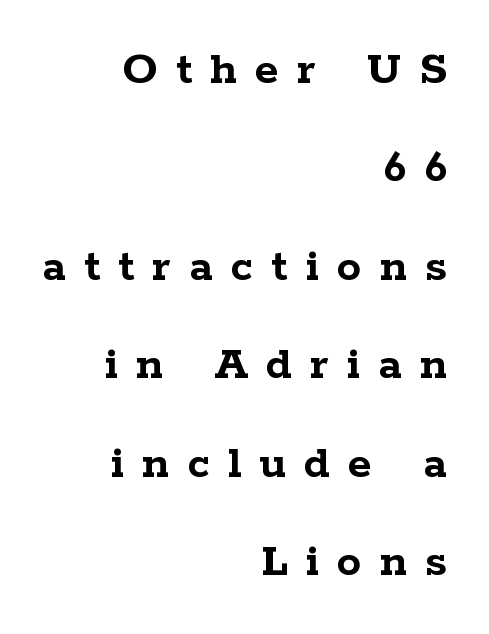
Plain, unruled lines of type. A great deal of white space separates one row of letters from the next. I'd call this a serif setting — the letters wear small feet. The lettering stays uniformly vertical, giving the passage a roman look. You'd pick this weight for a headline — it's a proper bold.
